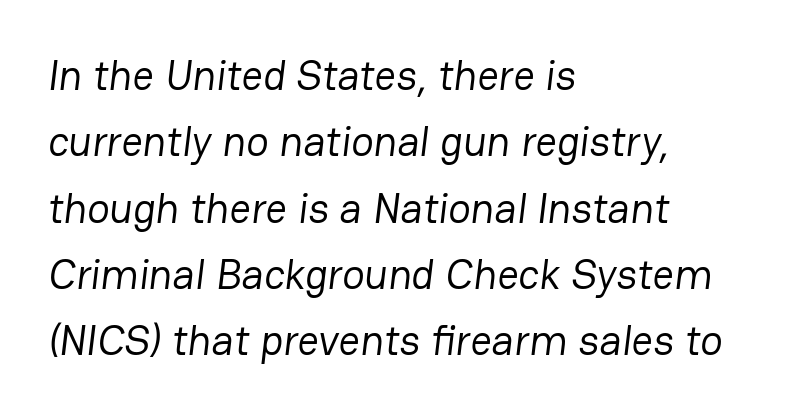
The image shows 42 px regular-weight sans-serif type; set left-aligned, normal line spacing (1.58x), normal letter spacing, not underlined; low stroke contrast and a medium x-height.
